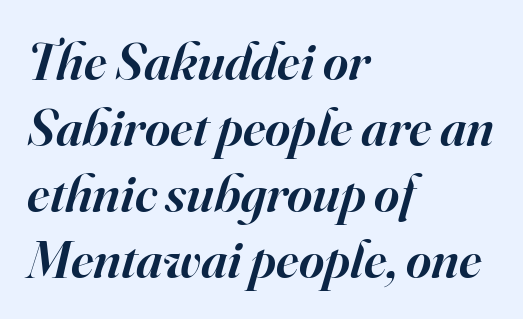
Q: Is the text bold? A: Semi-bold.
Q: Is the text italic (slanted)? A: Yes, it leans right by about 16 degrees.
Q: Is the typeface a serif or a sans-serif typeface? A: Serif.
Q: Is the text underlined? A: No.
Q: How is the paragraph aligned? A: Left-aligned.
Q: Is the spacing between letters normal or unusually wide? A: Normal.
Q: Width (condensed, normal, or wide)? A: Normal.
Q: Stroke contrast? A: High.
Q: x-height? A: Small.
Q: Monospaced? A: No.
